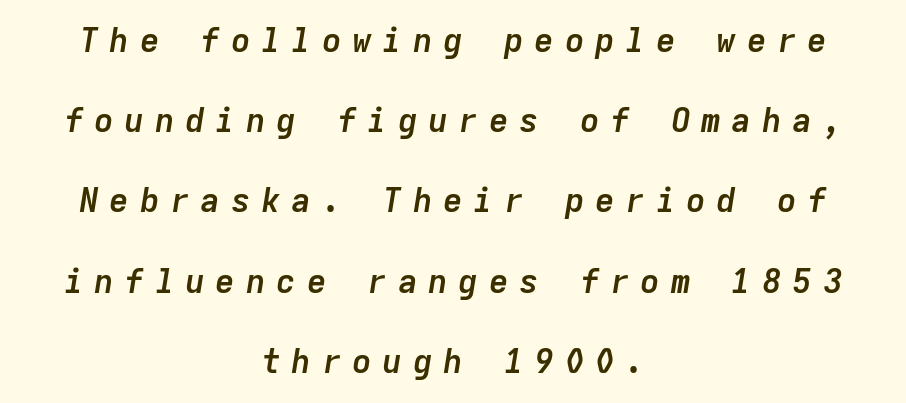
Q: Is the text bold? A: Yes.
Q: Is the text italic (slanted)? A: Yes, it leans right by about 9 degrees.
Q: Is the text underlined? A: No.
Q: How is the paragraph aligned? A: Centered.
Q: Is the spacing between letters normal or unusually wide? A: Unusually wide.
Q: Is the spacing between lines tight, normal or loose? A: Loose.
Q: Width (condensed, normal, or wide)? A: Normal.
Q: Stroke contrast? A: Low.
Q: x-height? A: Medium.
Q: Monospaced? A: Yes.
